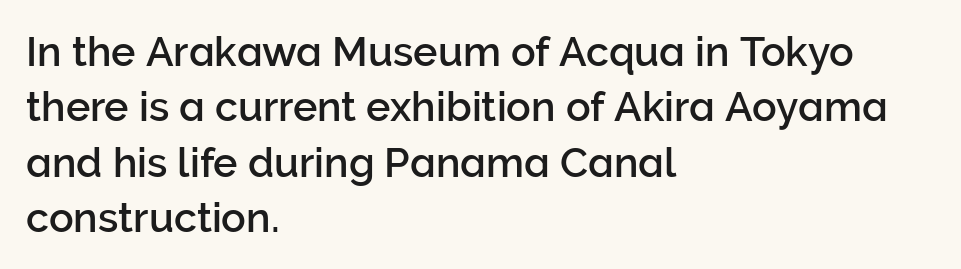
Q: Is the text italic (slanted)? A: No, it is upright.
Q: Is the typeface a serif or a sans-serif typeface? A: Sans-serif.
Q: Is the text underlined? A: No.
Q: How is the paragraph aligned? A: Left-aligned.
Q: Is the spacing between letters normal or unusually wide? A: Normal.
Q: Is the spacing between lines tight, normal or loose? A: Normal.
Q: Width (condensed, normal, or wide)? A: Normal.
Q: Stroke contrast? A: Low.
Q: x-height? A: Medium.
Q: Monospaced? A: No.
